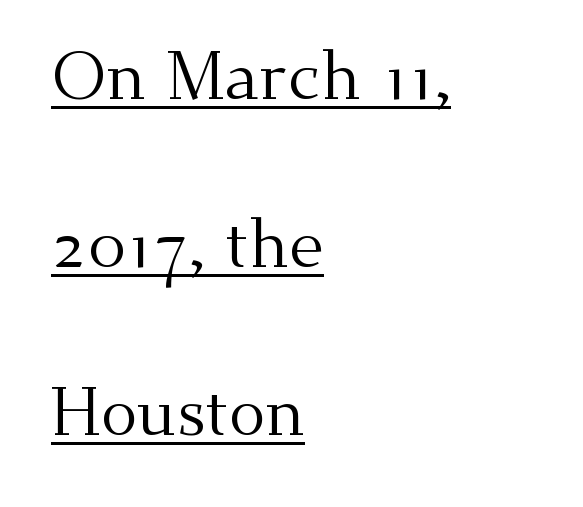
Q: Is the text bold? A: No.
Q: Is the text italic (slanted)? A: No, it is upright.
Q: Is the typeface a serif or a sans-serif typeface? A: Serif.
Q: Is the text underlined? A: Yes.
Q: How is the paragraph aligned? A: Left-aligned.
Q: Is the spacing between letters normal or unusually wide? A: Normal.
Q: Is the spacing between lines tight, normal or loose? A: Loose.
Q: Width (condensed, normal, or wide)? A: Normal.
Q: Stroke contrast? A: Medium.
Q: x-height? A: Small.
Q: Monospaced? A: No.
